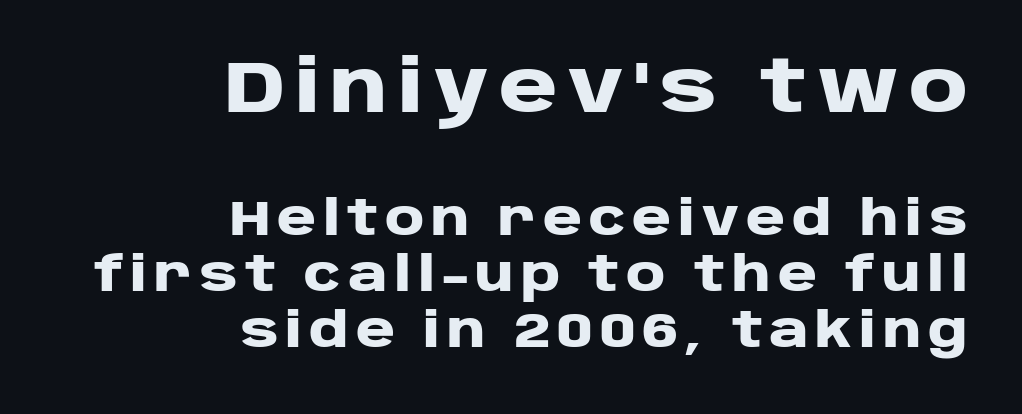
The image shows 72 px heavy, wide sans-serif type, upright; set right-aligned, line spacing 1.17x, not underlined; the first (top) block is 1.5x larger; low stroke contrast and a large x-height.
